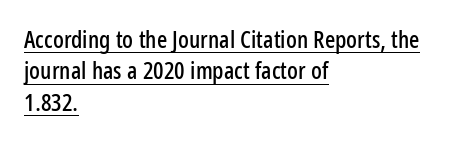
{"italic": "no", "underline": "yes", "align": "left", "line_spacing": "normal", "line_spacing_ratio": 1.31, "letter_spacing": "normal", "letter_spacing_em": 0.0, "glyph_px": 24}
